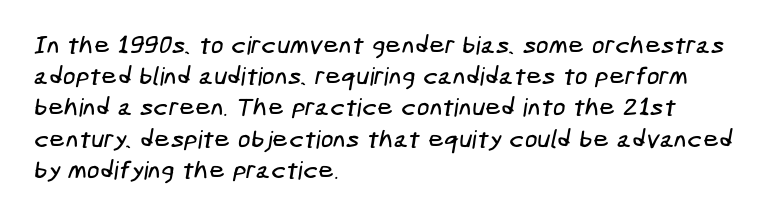
{"underline": "no", "align": "left", "line_spacing": "normal", "line_spacing_ratio": 1.25, "letter_spacing": "normal", "letter_spacing_em": 0.0, "glyph_px": 25}
